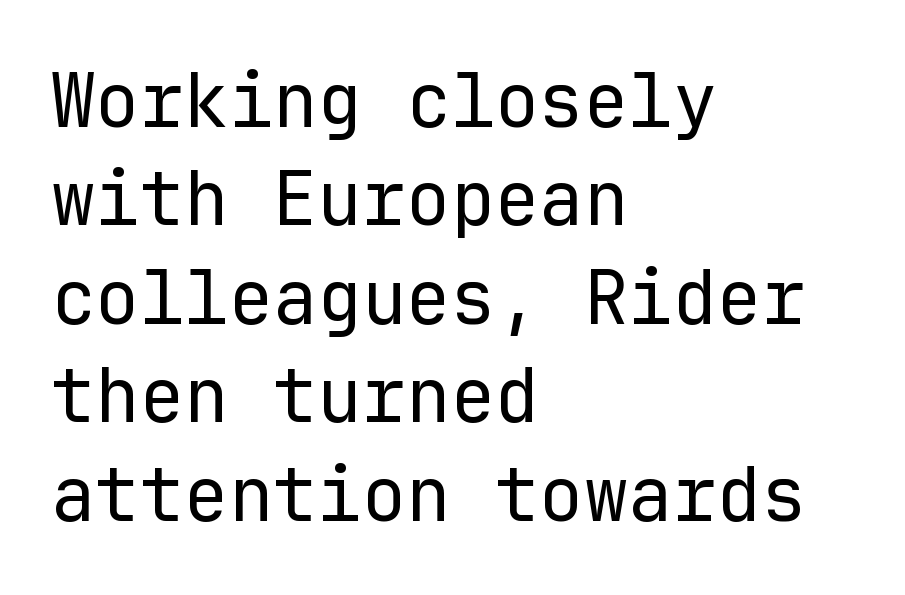
This rendering uses left alignment, leaving the right contour irregular. The designer left line spacing at the default. The rendering uses typewriter-style spacing with identical character cells. Between one letter and the next there's only the usual sliver of space.
